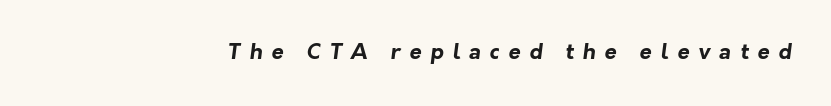
The image shows 22 px bold type; set unusually wide letter spacing (+0.4 em), not underlined.
